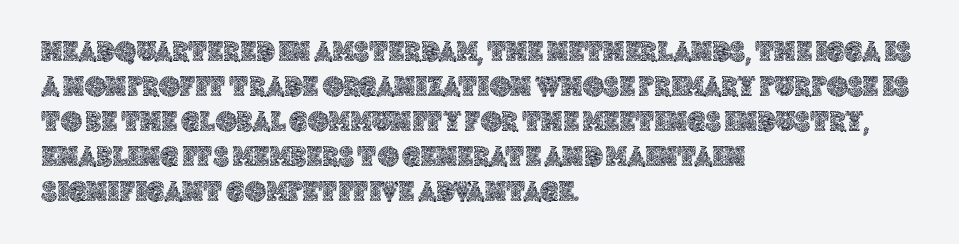
You can tell it's not italic because the verticals are truly vertical. The rendering uses natural spacing where letterforms have individual widths. These lines are set flush left with a ragged right edge. Look at the tracking — it's just the regular setting, nothing added. Honestly, there is no underline to notice here at all.
